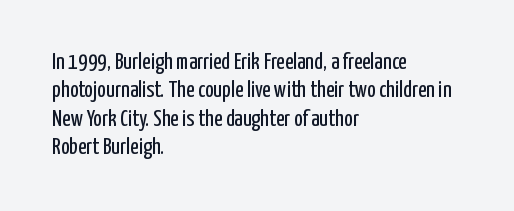
Q: Is the text bold? A: No.
Q: Is the text italic (slanted)? A: No, it is upright.
Q: Is the text underlined? A: No.
Q: How is the paragraph aligned? A: Left-aligned.
Q: Is the spacing between letters normal or unusually wide? A: Normal.
